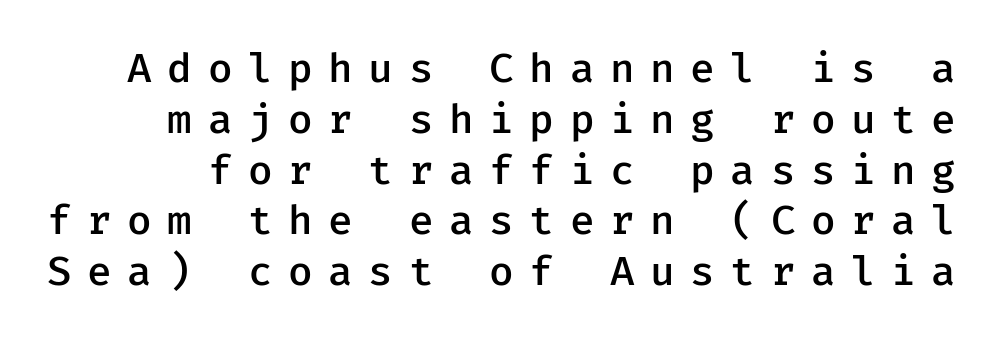
The gaps between neighbouring characters are conspicuously large. The font is running at a semibold setting, under full bold. Notice how the stems are strictly vertical — no italics here. The designer went with a sans here, leaving each stem footless.
